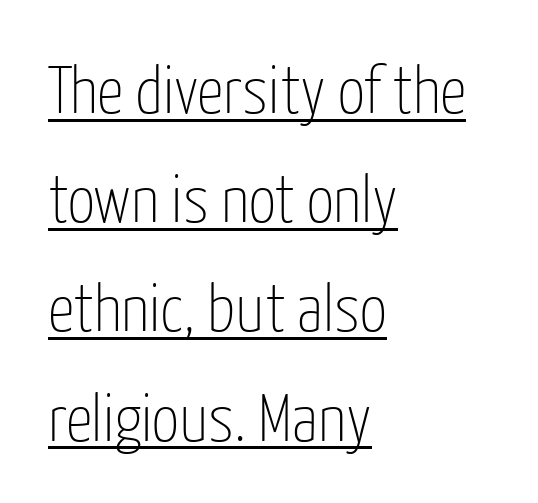
Q: Is the text bold? A: No.
Q: Is the text italic (slanted)? A: No, it is upright.
Q: Is the typeface a serif or a sans-serif typeface? A: Sans-serif.
Q: Is the text underlined? A: Yes.
Q: How is the paragraph aligned? A: Left-aligned.
Q: Is the spacing between letters normal or unusually wide? A: Normal.
Q: Is the spacing between lines tight, normal or loose? A: Normal.
Q: Width (condensed, normal, or wide)? A: Condensed.
Q: Stroke contrast? A: Low.
Q: x-height? A: Medium.
Q: Monospaced? A: No.
